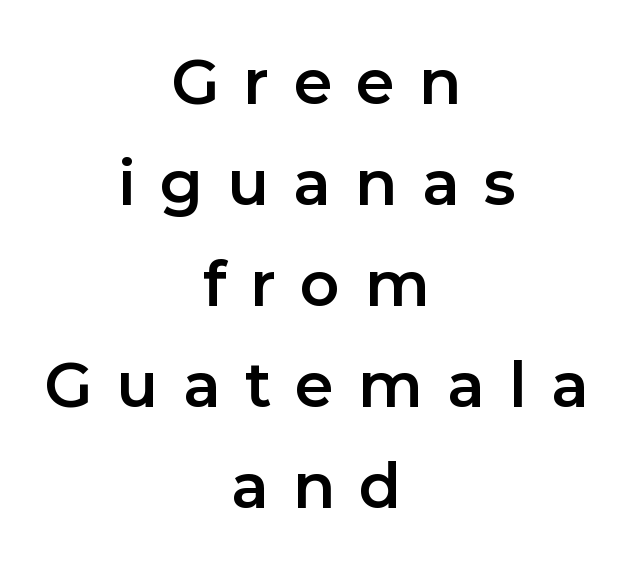
{"serif": "no", "italic": "no", "width": "normal", "stroke_contrast": "low", "x_height": "medium", "monospaced": "no", "underline": "no", "align": "center", "line_spacing": "normal", "line_spacing_ratio": 1.63, "letter_spacing": "wide", "letter_spacing_em": 0.39, "glyph_px": 62}
